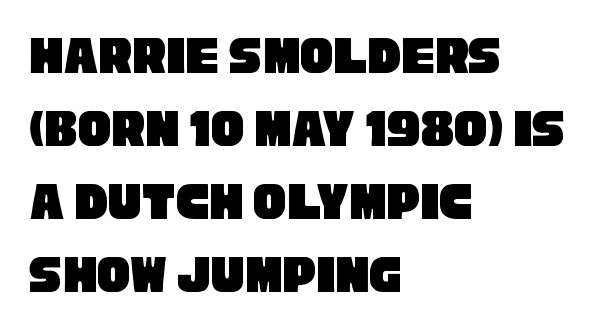
Q: Is the typeface a serif or a sans-serif typeface? A: Sans-serif.
Q: Is the text underlined? A: No.
Q: How is the paragraph aligned? A: Left-aligned.
Q: Is the spacing between letters normal or unusually wide? A: Normal.
Q: Is the spacing between lines tight, normal or loose? A: Normal.
Q: Width (condensed, normal, or wide)? A: Condensed.
Q: Stroke contrast? A: Low.
Q: x-height? A: Large.
Q: Monospaced? A: No.
